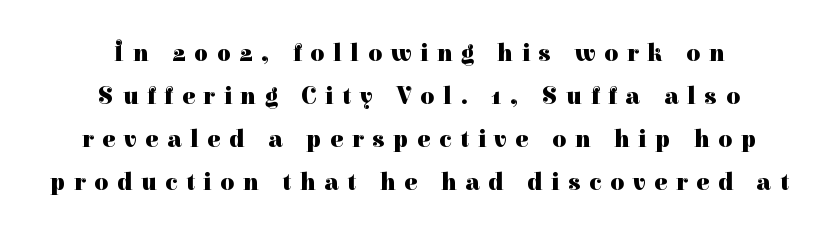
Q: Is the text bold? A: Yes.
Q: Is the text italic (slanted)? A: No, it is upright.
Q: Is the text underlined? A: No.
Q: How is the paragraph aligned? A: Centered.
Q: Is the spacing between letters normal or unusually wide? A: Unusually wide.
